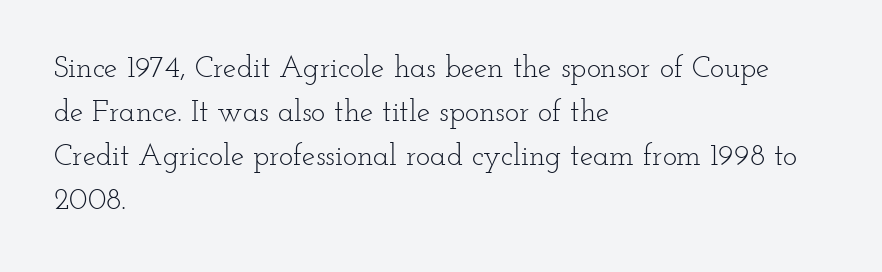
Q: Is the text bold? A: No.
Q: Is the text italic (slanted)? A: No, it is upright.
Q: Is the typeface a serif or a sans-serif typeface? A: Serif.
Q: Is the text underlined? A: No.
Q: How is the paragraph aligned? A: Left-aligned.
Q: Is the spacing between letters normal or unusually wide? A: Normal.
Q: Is the spacing between lines tight, normal or loose? A: Normal.
Q: Width (condensed, normal, or wide)? A: Wide.
Q: Stroke contrast? A: Low.
Q: x-height? A: Small.
Q: Monospaced? A: No.
